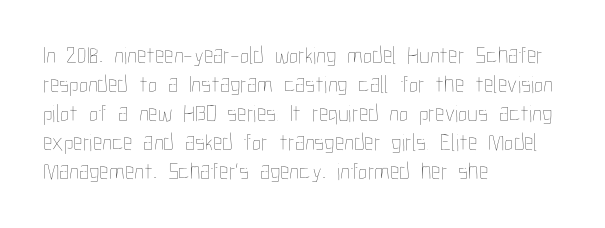
Q: Is the text bold? A: No.
Q: Is the text italic (slanted)? A: No, it is upright.
Q: Is the text underlined? A: No.
Q: How is the paragraph aligned? A: Left-aligned.
Q: Is the spacing between letters normal or unusually wide? A: Normal.
